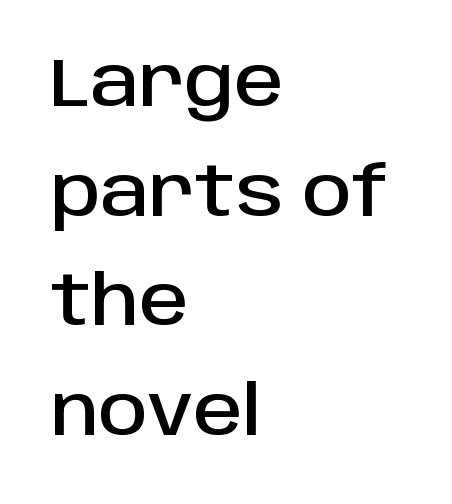
A typesetter would call this leading conventional body-copy spacing. Compared with typical body copy, the letter spacing here is the same. The area under the type is left untouched. You could not count columns in this text — the font is proportionally spaced. Reading down the block, your eye returns to a fixed left position each line. Rendered with straight, roman letterforms.
